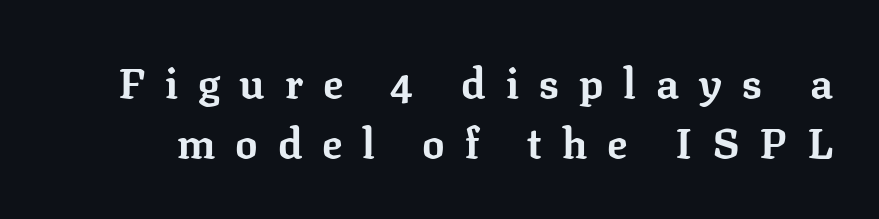
{"serif": "yes", "italic": "no", "bold": "yes", "weight": "bold", "width": "normal", "stroke_contrast": "low", "x_height": "medium", "monospaced": "no", "underline": "no", "line_spacing": "normal", "line_spacing_ratio": 1.44, "letter_spacing": "wide", "letter_spacing_em": 0.47, "glyph_px": 42}
